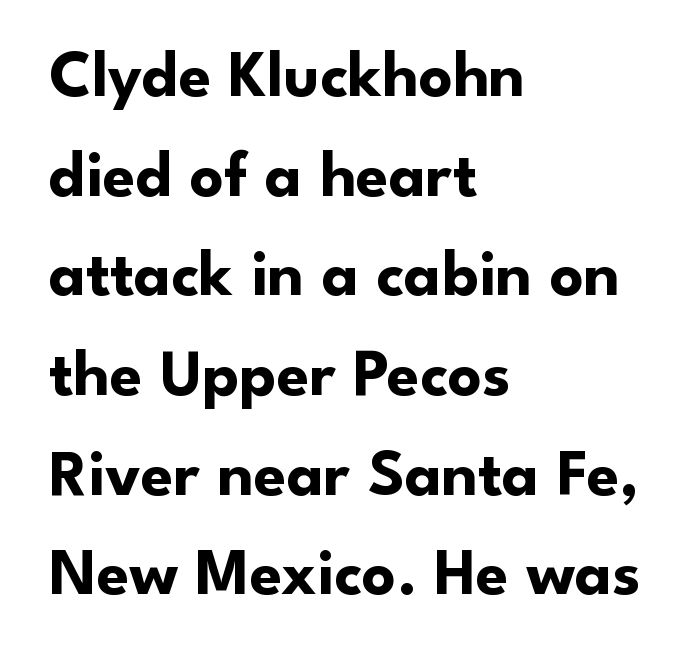
A classic flush-left, rag-right setting is used for this passage. Font category for this specimen: sans-serif. Note the varied advance widths — an 'i' is clearly narrower than an 'm'. Just letters on the line, the space beneath them empty.
